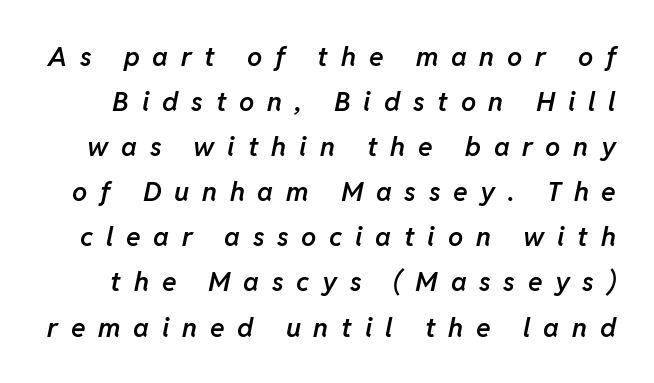
{"italic": "yes", "lean": "right", "slant_degrees": 11, "bold": "semi", "underline": "no", "line_spacing": "normal", "line_spacing_ratio": 1.67, "letter_spacing": "wide", "letter_spacing_em": 0.47, "glyph_px": 27}
